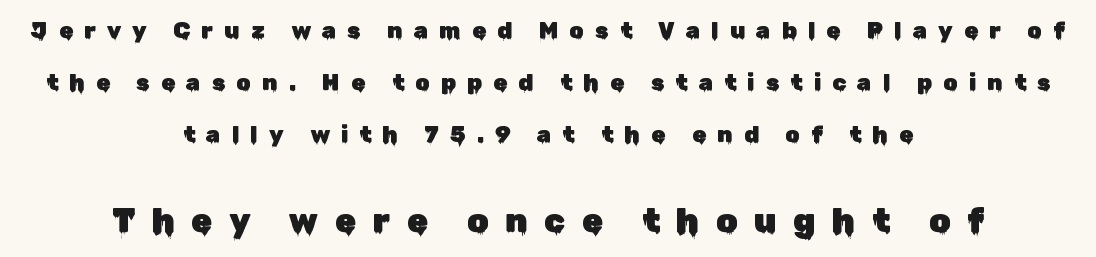
Check the space under the baseline: it is left empty. The passage shown is typed in a proportional face where columns would drift. The tracking jumps out immediately: characters are airy and widely separated. Leading: increased. The axis of the letterforms is exactly vertical. Unlike a traditional serif, this face leaves its strokes unadorned.
